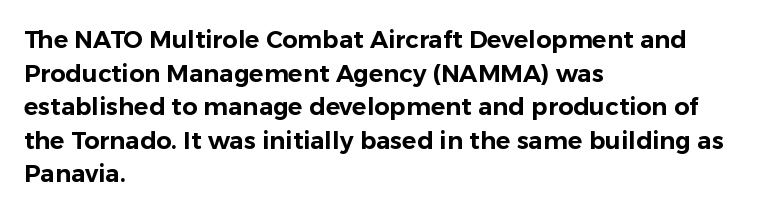
{"italic": "no", "underline": "no", "align": "left", "line_spacing": "normal", "line_spacing_ratio": 1.4, "letter_spacing": "normal", "letter_spacing_em": 0.0, "glyph_px": 24}
